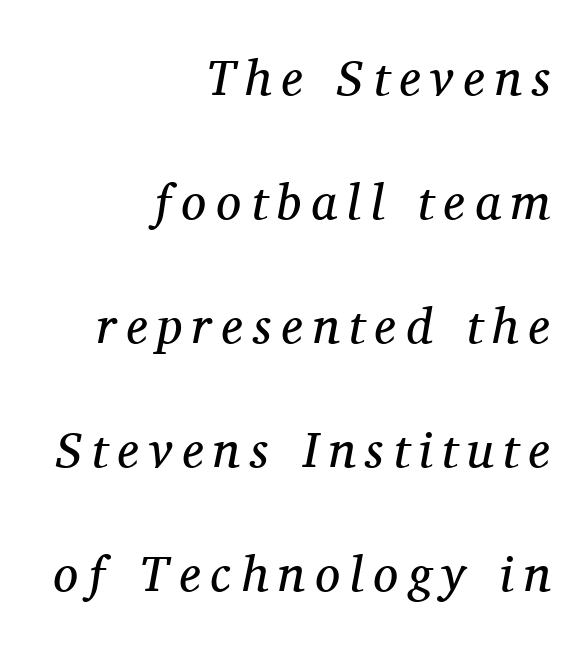
The image shows 50 px regular-weight serif type, italic (leaning right); set right-aligned, loose line spacing (2.48x), unusually wide letter spacing (+0.2 em), not underlined; medium stroke contrast and a medium x-height.
